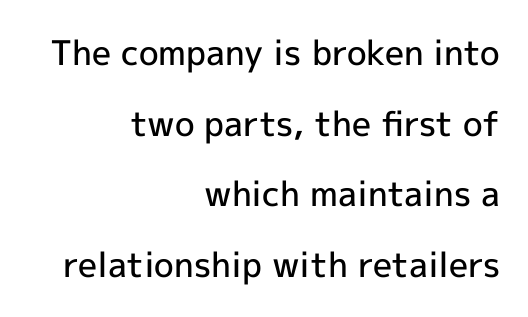
{"serif": "no", "italic": "no", "bold": "semi", "weight": "semibold", "width": "normal", "x_height": "medium", "monospaced": "no", "underline": "no", "align": "right", "line_spacing": "loose", "line_spacing_ratio": 2.08, "letter_spacing": "normal", "letter_spacing_em": 0.0, "glyph_px": 34}
